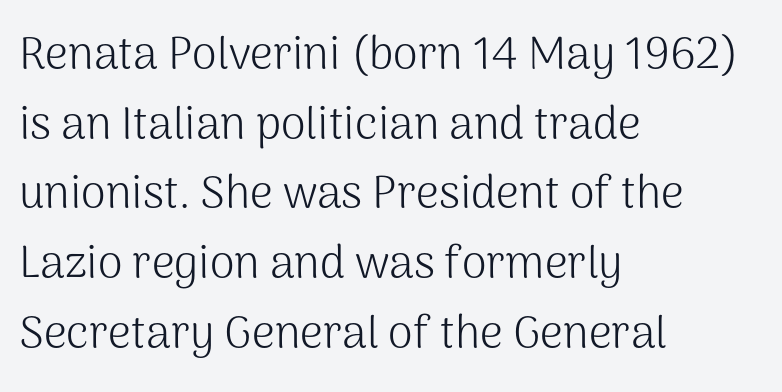
{"serif": "no", "italic": "no", "bold": "no", "weight": "light", "width": "normal", "stroke_contrast": "medium", "x_height": "medium", "monospaced": "no", "underline": "no", "align": "left", "line_spacing": "normal", "line_spacing_ratio": 1.55, "letter_spacing": "normal", "letter_spacing_em": 0.0, "glyph_px": 45}
